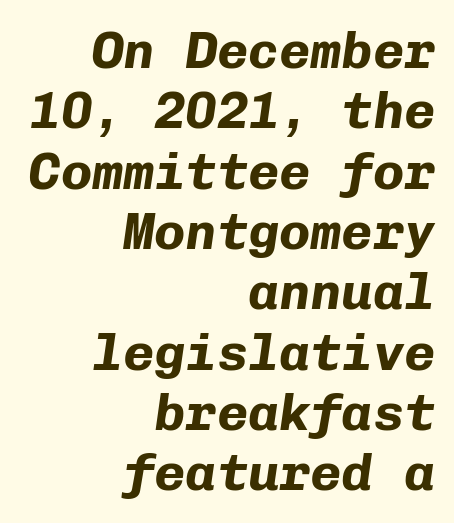
The image shows 52 px bold type, italic (leaning right), monospaced; set right-aligned, line spacing 1.16x, normal letter spacing, not underlined; low stroke contrast and a medium x-height.
